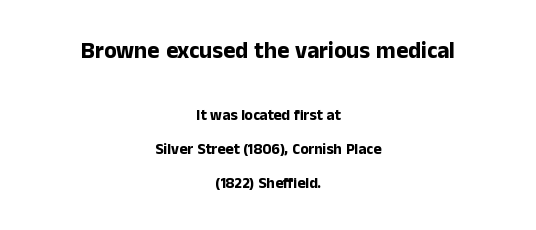
Q: Is the text bold? A: Yes.
Q: Is the text italic (slanted)? A: No, it is upright.
Q: Is the text underlined? A: No.
Q: How is the paragraph aligned? A: Centered.
Q: Is the spacing between letters normal or unusually wide? A: Normal.
Q: Is the spacing between lines tight, normal or loose? A: Loose.
Q: Which block of text is set in a larger size, the first (top) or the second (bottom)? A: The first (top) one.
